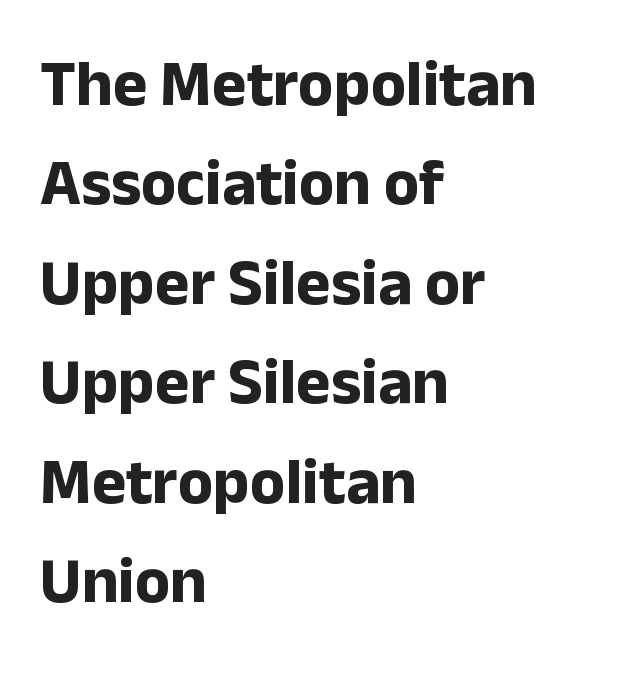
{"serif": "no", "italic": "no", "bold": "yes", "weight": "bold", "width": "normal", "stroke_contrast": "low", "x_height": "medium", "monospaced": "no", "underline": "no", "align": "left", "line_spacing": "normal", "line_spacing_ratio": 1.53, "letter_spacing": "normal", "letter_spacing_em": 0.0, "glyph_px": 65}
